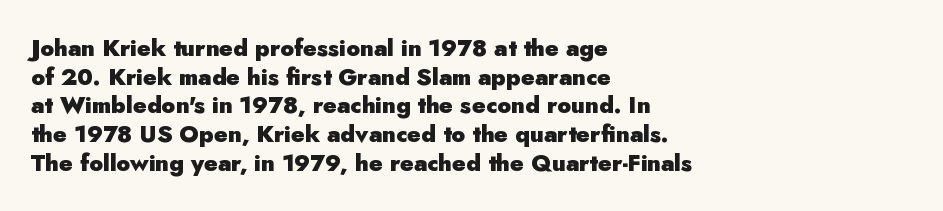
Q: Is the text bold? A: Yes.
Q: Is the text italic (slanted)? A: No, it is upright.
Q: Is the text underlined? A: No.
Q: How is the paragraph aligned? A: Left-aligned.
Q: Is the spacing between letters normal or unusually wide? A: Normal.
Q: Is the spacing between lines tight, normal or loose? A: Normal.
